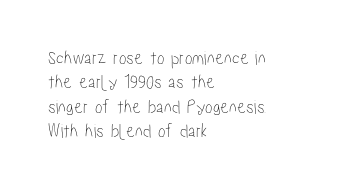
{"italic": "no", "underline": "no", "align": "left", "line_spacing_ratio": 1.22, "letter_spacing": "normal", "letter_spacing_em": 0.0, "glyph_px": 20}
